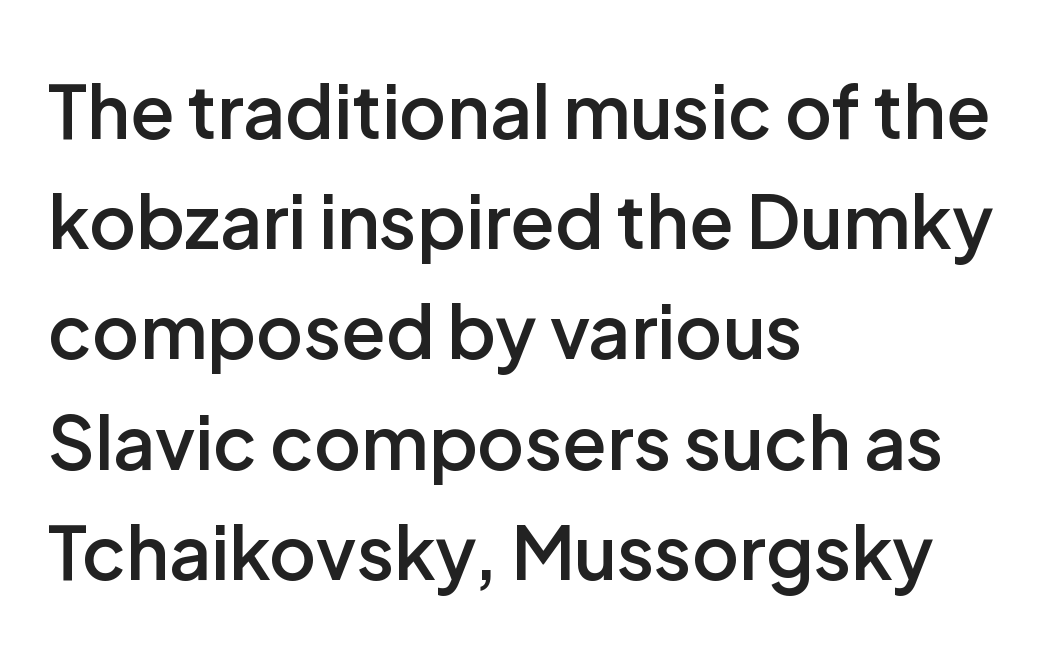
{"serif": "no", "italic": "no", "bold": "semi", "weight": "semibold", "width": "normal", "stroke_contrast": "low", "x_height": "medium", "monospaced": "no", "underline": "no", "align": "left", "line_spacing": "normal", "line_spacing_ratio": 1.51, "letter_spacing": "normal", "letter_spacing_em": 0.0, "glyph_px": 73}
